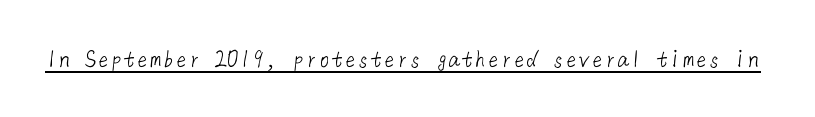
{"bold": "no", "underline": "yes", "letter_spacing": "normal", "letter_spacing_em": 0.0, "glyph_px": 26}
